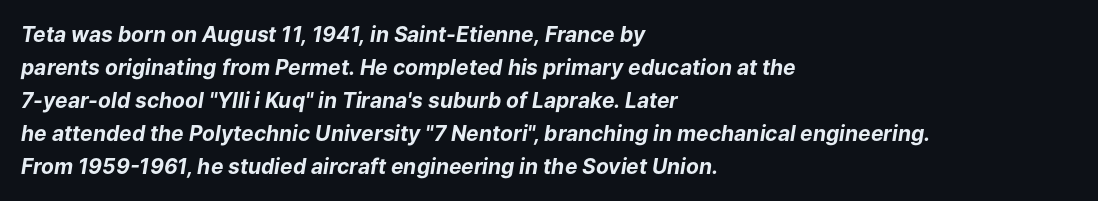
Q: Is the text bold? A: Yes.
Q: Is the text italic (slanted)? A: Yes, it leans right by about 9 degrees.
Q: Is the text underlined? A: No.
Q: How is the paragraph aligned? A: Left-aligned.
Q: Is the spacing between letters normal or unusually wide? A: Normal.
Q: Is the spacing between lines tight, normal or loose? A: Normal.
